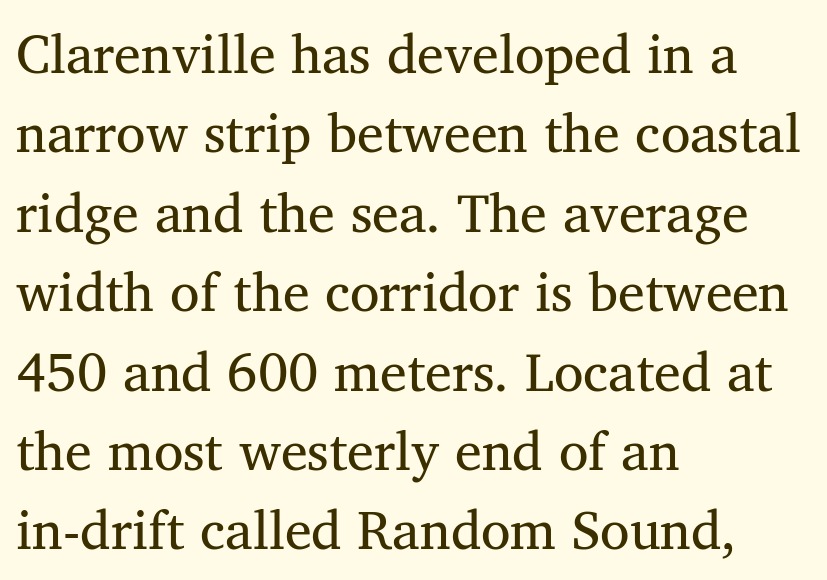
The image shows 54 px regular-weight serif type, upright; set left-aligned, normal line spacing (1.47x), normal letter spacing, not underlined; medium stroke contrast and a medium x-height.
